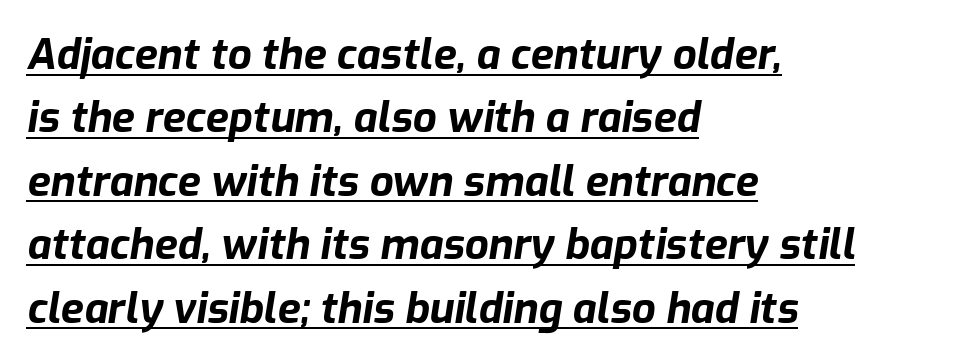
Q: Is the text bold? A: Yes.
Q: Is the text italic (slanted)? A: Yes, it leans right by about 9 degrees.
Q: Is the text underlined? A: Yes.
Q: How is the paragraph aligned? A: Left-aligned.
Q: Is the spacing between letters normal or unusually wide? A: Normal.
Q: Is the spacing between lines tight, normal or loose? A: Normal.
Q: Width (condensed, normal, or wide)? A: Normal.
Q: Stroke contrast? A: Low.
Q: x-height? A: Medium.
Q: Monospaced? A: No.
